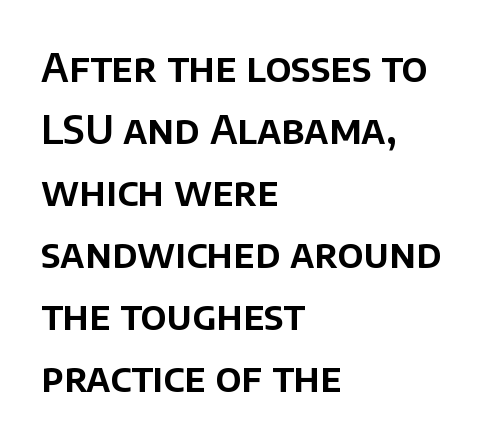
The ragged edge is on the right, which tells us the setting is flush left. Reading down the column, the eye jumps a familiar distance to each next line. When letters stand straight like this, we call the style roman or upright. These lines are rendered in a variable-pitch font. Note: no serifs on the glyphs.
